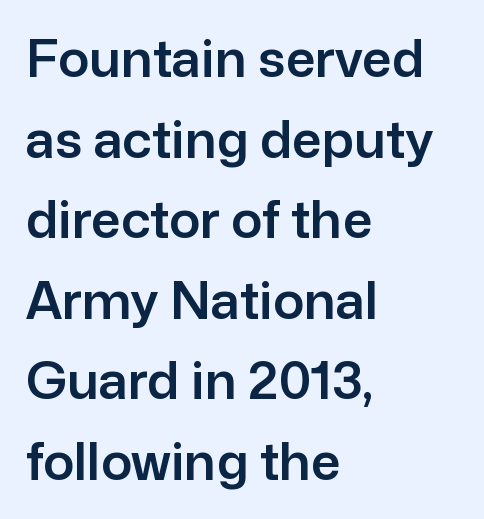
The image shows 52 px sans-serif type, upright; set left-aligned, normal line spacing (1.55x), normal letter spacing, not underlined; low stroke contrast and a medium x-height.
